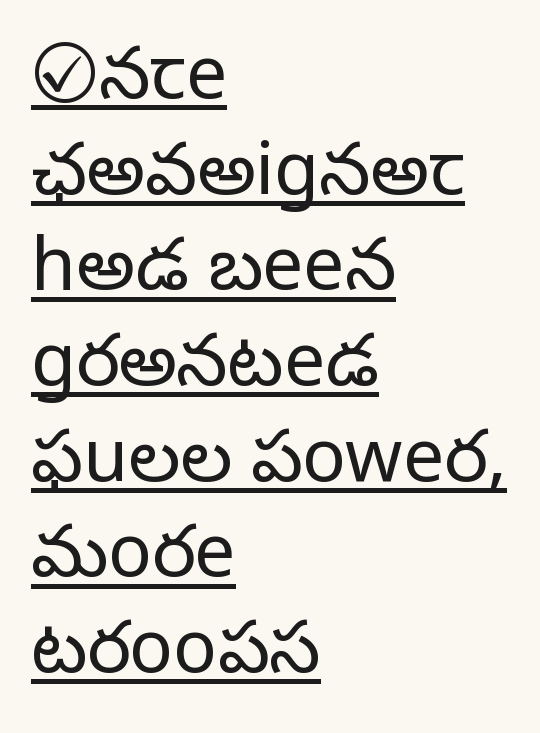
Examine the stroke ends and you'll find no serifs. Looks like regular typesetting: each glyph gets only the width it needs. Reading down the block, your eye returns to a fixed left position each line. How would I describe the line gaps? Plain and ordinary. Rendered with straight, roman letterforms. Each line of the rendering has a horizontal stroke beneath the glyphs.
